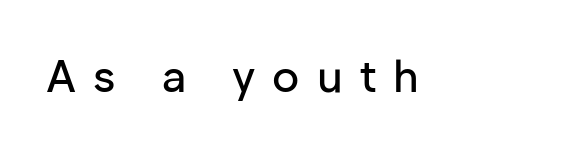
Q: Is the text italic (slanted)? A: No, it is upright.
Q: Is the typeface a serif or a sans-serif typeface? A: Sans-serif.
Q: Is the text underlined? A: No.
Q: Is the spacing between letters normal or unusually wide? A: Unusually wide.
Q: Width (condensed, normal, or wide)? A: Normal.
Q: Stroke contrast? A: Low.
Q: x-height? A: Medium.
Q: Monospaced? A: No.
